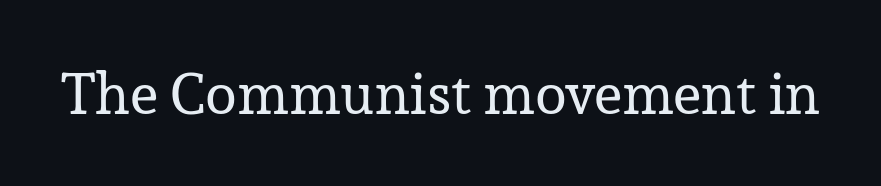
{"serif": "yes", "italic": "no", "bold": "no", "weight": "regular", "width": "normal", "stroke_contrast": "low", "x_height": "medium", "monospaced": "no", "underline": "no", "letter_spacing": "normal", "letter_spacing_em": 0.0, "glyph_px": 58}
